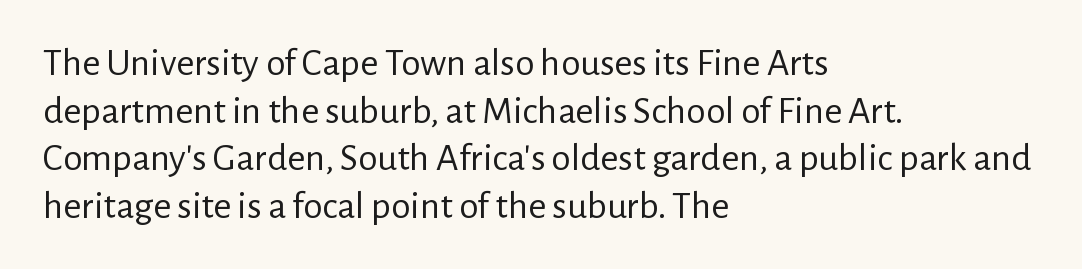
{"serif": "no", "italic": "no", "bold": "no", "weight": "regular", "width": "normal", "stroke_contrast": "low", "x_height": "medium", "monospaced": "no", "underline": "no", "align": "left", "line_spacing_ratio": 1.22, "letter_spacing": "normal", "letter_spacing_em": 0.0, "glyph_px": 39}
